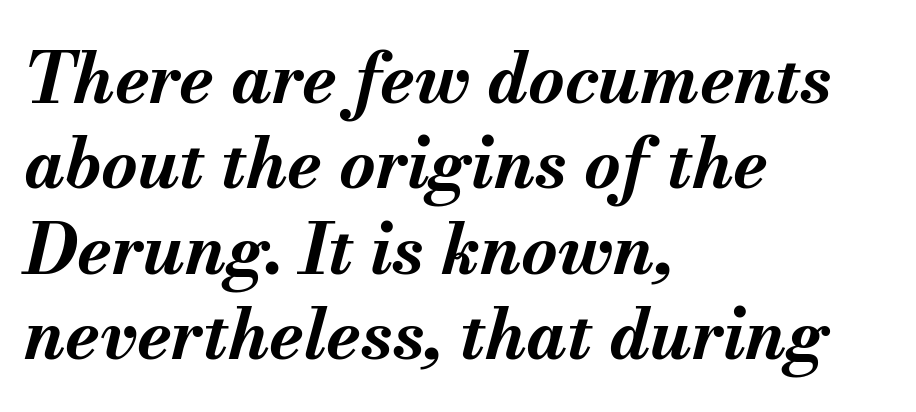
Horizontal alignment here is leftward, the default for most running prose. Decoration check: the copy has no underline. The rendering uses natural spacing where letterforms have individual widths. Is the letter spacing exaggerated? No — it looks like the ordinary default. Strokes here are thick enough to call this a true bold.
